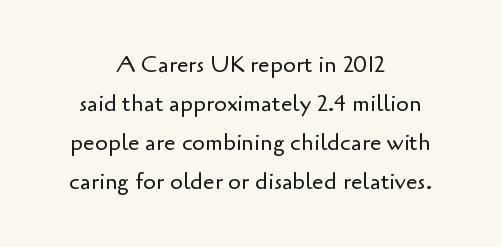
{"italic": "no", "bold": "no", "underline": "no", "align": "center", "line_spacing": "normal", "line_spacing_ratio": 1.69, "letter_spacing": "normal", "letter_spacing_em": 0.0, "glyph_px": 23}
